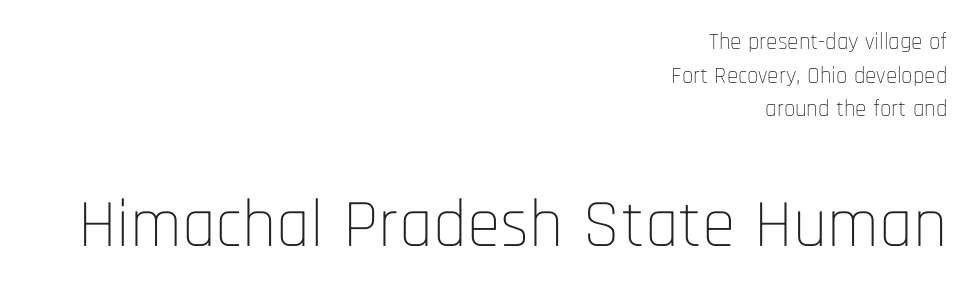
Q: Is the text bold? A: No.
Q: Is the text italic (slanted)? A: No, it is upright.
Q: Is the typeface a serif or a sans-serif typeface? A: Sans-serif.
Q: Is the text underlined? A: No.
Q: How is the paragraph aligned? A: Right-aligned.
Q: Is the spacing between letters normal or unusually wide? A: Normal.
Q: Is the spacing between lines tight, normal or loose? A: Normal.
Q: Which block of text is set in a larger size, the first (top) or the second (bottom)? A: The second (bottom) one.
Q: Width (condensed, normal, or wide)? A: Condensed.
Q: Stroke contrast? A: Low.
Q: x-height? A: Large.
Q: Monospaced? A: No.
